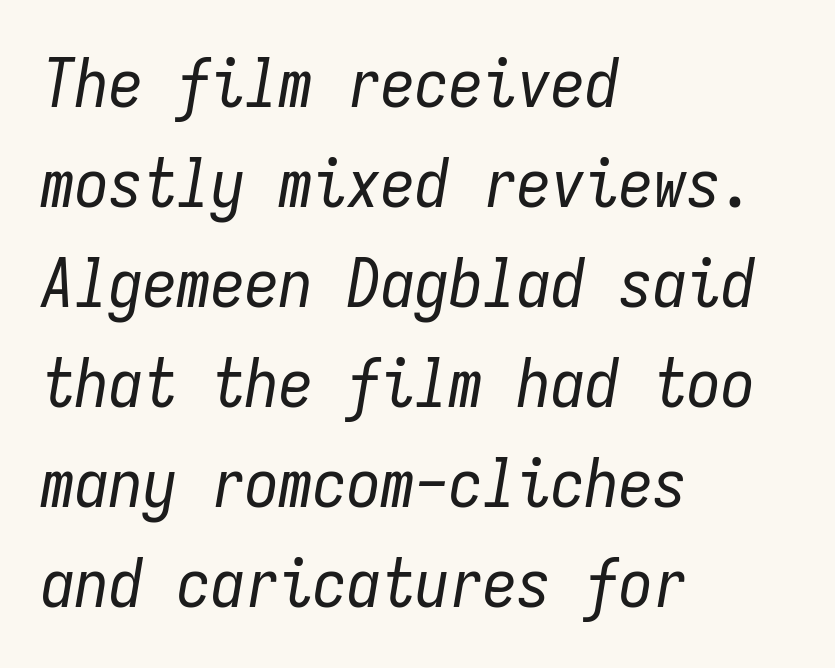
{"italic": "yes", "lean": "right", "slant_degrees": 9, "bold": "no", "weight": "regular", "width": "condensed", "stroke_contrast": "low", "x_height": "medium", "monospaced": "yes", "underline": "no", "align": "left", "line_spacing": "normal", "line_spacing_ratio": 1.47, "letter_spacing": "normal", "letter_spacing_em": 0.0, "glyph_px": 68}
